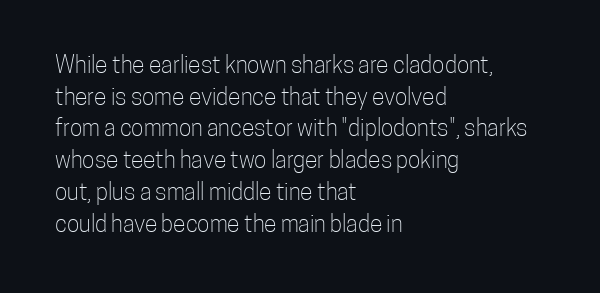
The image shows 23 px text type, upright; set left-aligned, normal line spacing (1.38x), normal letter spacing, not underlined.
